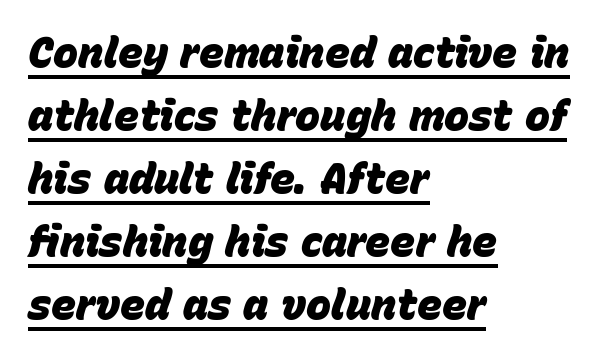
The image shows 42 px heavy type, italic (leaning right); set left-aligned, normal line spacing (1.5x), normal letter spacing, underlined; low stroke contrast and a large x-height.
